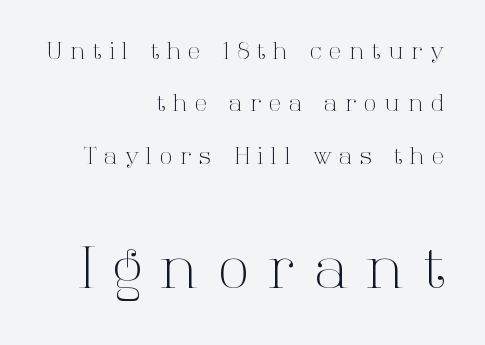
Quick note: not italic, upright. In CSS terms this would be text-align: right. This rendering employs a face with finishing strokes, i.e., a serif. The strokes carry an ordinary text weight at most.
